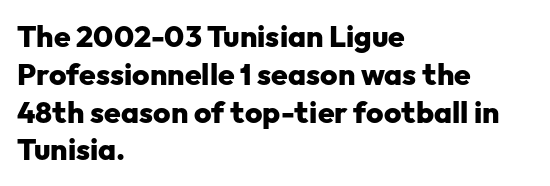
The image shows 30 px heavy sans-serif type, upright; set left-aligned, normal line spacing (1.26x), normal letter spacing, not underlined; low stroke contrast and a medium x-height.
